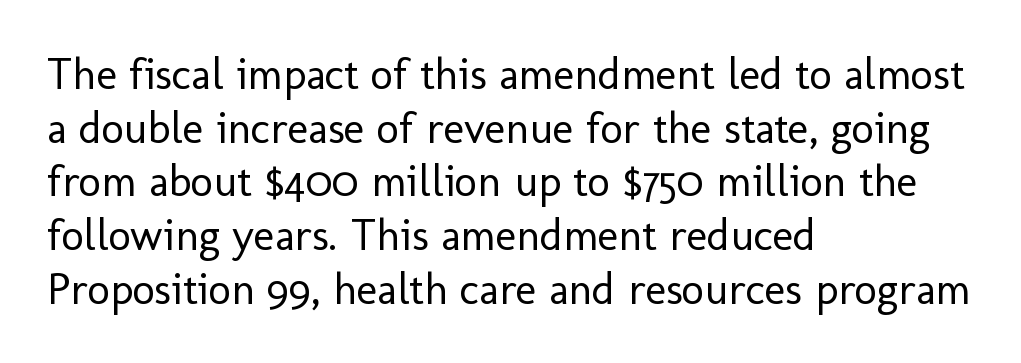
The image shows 44 px regular-weight sans-serif type, upright; set left-aligned, line spacing 1.22x, normal letter spacing, not underlined; low stroke contrast and a medium x-height.
